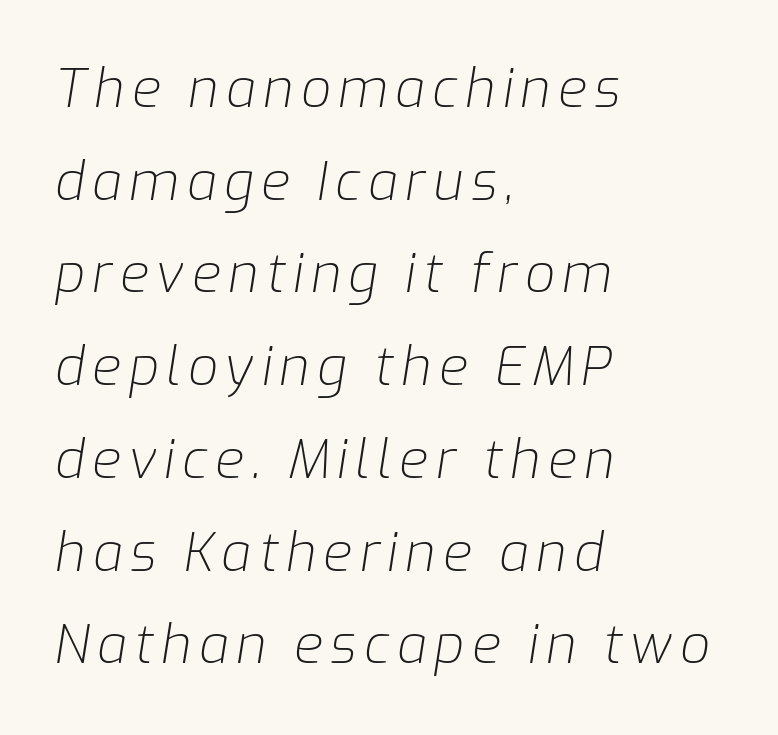
Bold? No — there's no thickening of the strokes. Notice how the stems are inclined rather than vertical — that's the hallmark of italics. Which margin do the lines hug? The left one — the right edge is uneven. A clean baseline with only descenders dipping below it. Here the designer chose a conventional face with non-uniform glyph widths.
